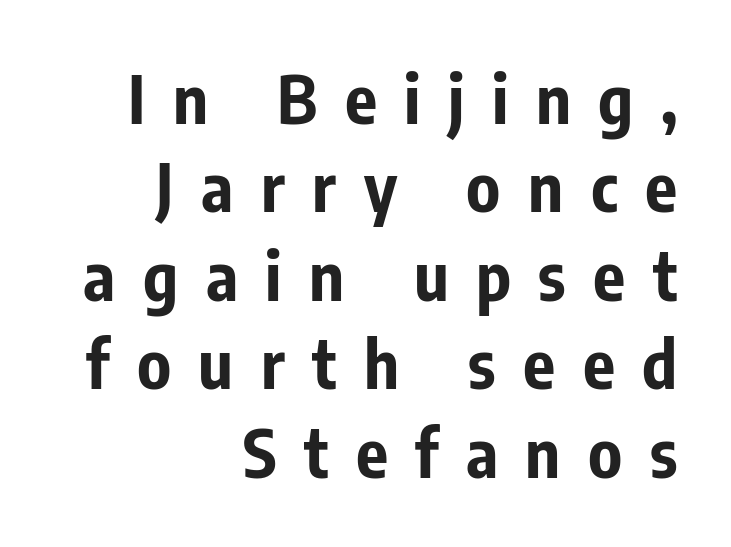
{"serif": "no", "italic": "no", "bold": "yes", "weight": "bold", "width": "condensed", "stroke_contrast": "low", "x_height": "medium", "monospaced": "no", "underline": "no", "align": "right", "line_spacing": "normal", "line_spacing_ratio": 1.32, "letter_spacing": "wide", "letter_spacing_em": 0.41, "glyph_px": 67}
